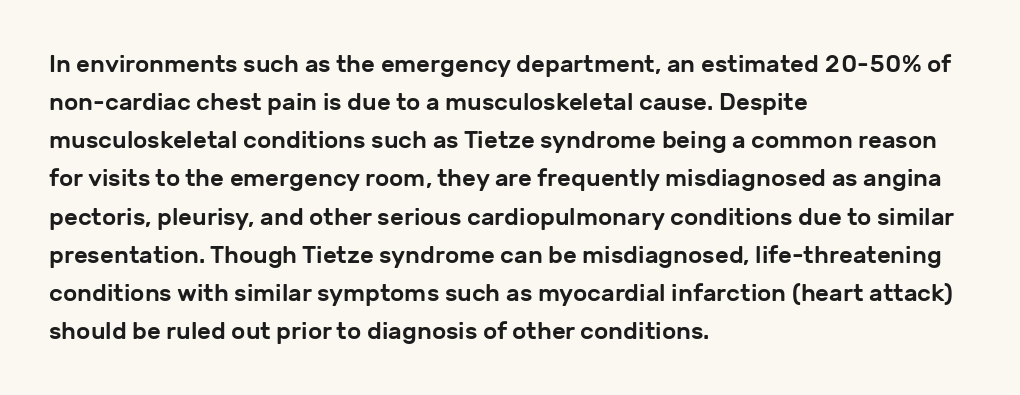
A normal amount of white space separates one row of letters from the next. In terms of letterspacing, this is plain default setting. Quick note: not italic, upright. Only glyphs here, with clear space below each row. Horizontally, the lines are justified to the leading edge only.
